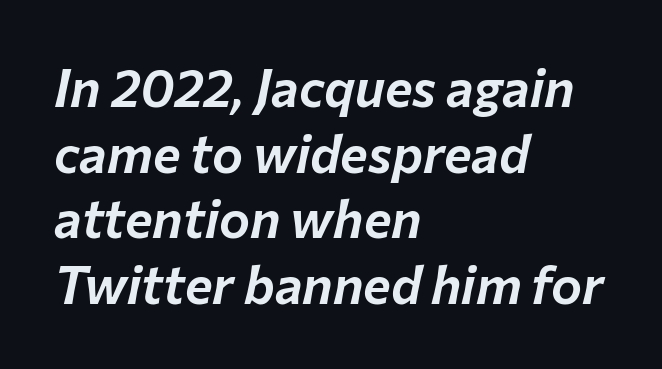
{"italic": "yes", "lean": "right", "slant_degrees": 12, "width": "normal", "stroke_contrast": "low", "x_height": "medium", "monospaced": "no", "underline": "no", "align": "left", "line_spacing": "normal", "line_spacing_ratio": 1.26, "letter_spacing": "normal", "letter_spacing_em": 0.0, "glyph_px": 52}
